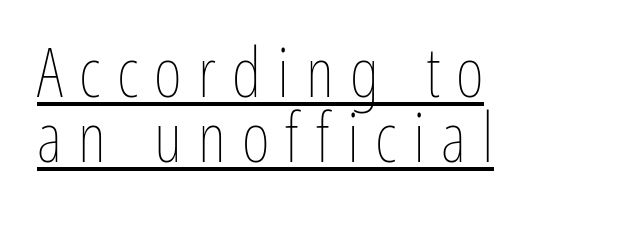
{"italic": "no", "bold": "no", "weight": "thin", "width": "condensed", "stroke_contrast": "low", "x_height": "medium", "monospaced": "no", "underline": "yes", "align": "left", "line_spacing": "tight", "line_spacing_ratio": 0.96, "letter_spacing": "wide", "letter_spacing_em": 0.24, "glyph_px": 68}
